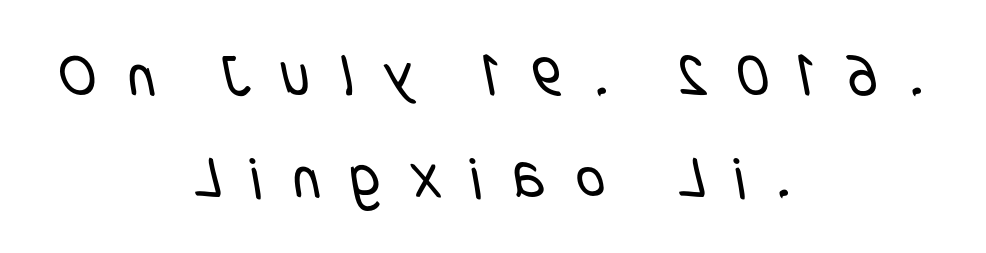
Horizontal alignment here is central, giving a formal, balanced look. Short note: letters widely spaced. You can tell from the bare stems that sans-serif type was used. Is the stroke heavy? The answer is a plain regular-or-lighter. No word sits above an underline. This sample keeps an unexceptional amount of space between lines.
